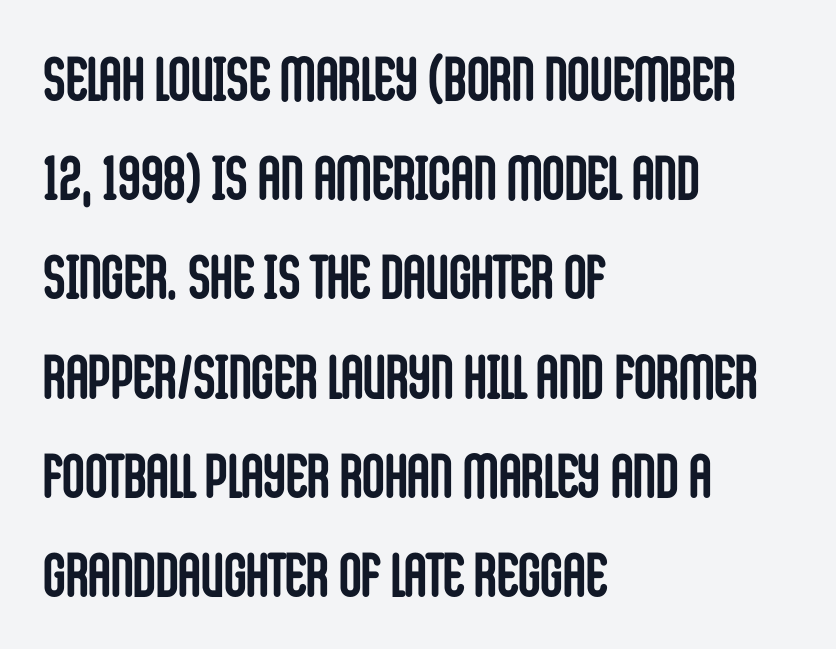
Looks like regular typesetting: each glyph gets only the width it needs. A typesetter would label this face a sans. The typesetter chose a ragged-right arrangement here. One glance says typical: line gaps are just what's usual. Typographic density is high because the face is bold. A roman cut, with each character standing at attention.
